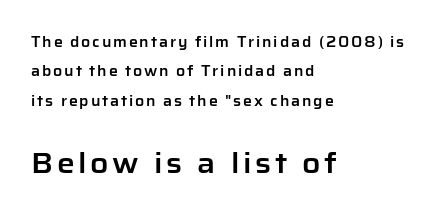
Q: Is the text italic (slanted)? A: No, it is upright.
Q: Is the typeface a serif or a sans-serif typeface? A: Sans-serif.
Q: Is the text underlined? A: No.
Q: How is the paragraph aligned? A: Left-aligned.
Q: Is the spacing between lines tight, normal or loose? A: Loose.
Q: Which block of text is set in a larger size, the first (top) or the second (bottom)? A: The second (bottom) one.
Q: Width (condensed, normal, or wide)? A: Normal.
Q: Stroke contrast? A: Low.
Q: x-height? A: Medium.
Q: Monospaced? A: No.
